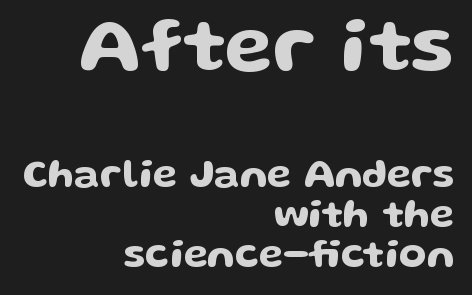
The image shows 79 px wide sans-serif type, upright; set right-aligned, tight line spacing (1.0x), normal letter spacing, not underlined; the first (top) block is 1.98x larger; low stroke contrast and a medium x-height.
